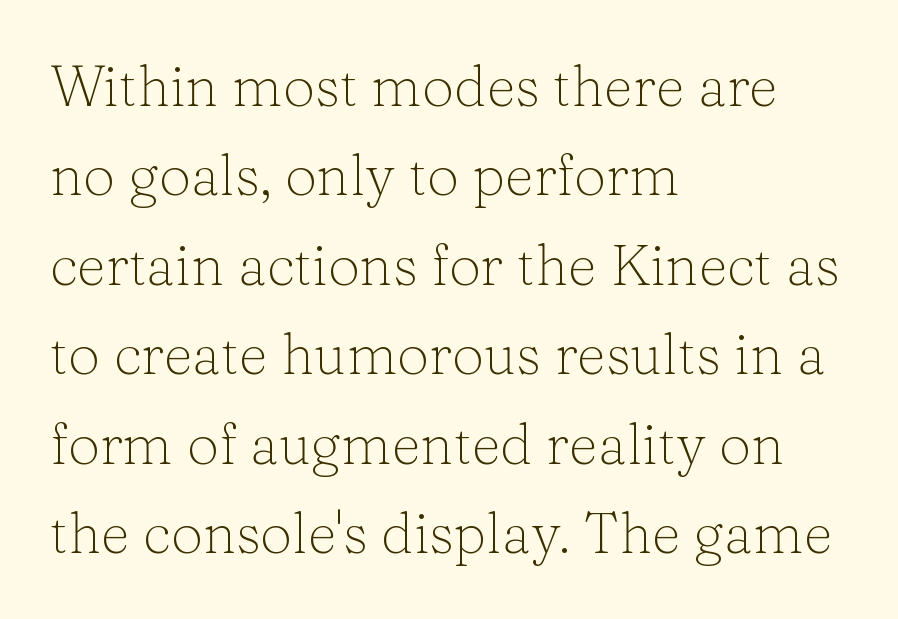
Is this a sans? No — the strokes have serifs. Rows of type keep a routine distance in the vertical direction. The passage shown is not underscored anywhere. Looks like regular typesetting: each glyph gets only the width it needs. The rendering anchors every line to the left-hand side. Ink coverage per letter is moderate at most.
